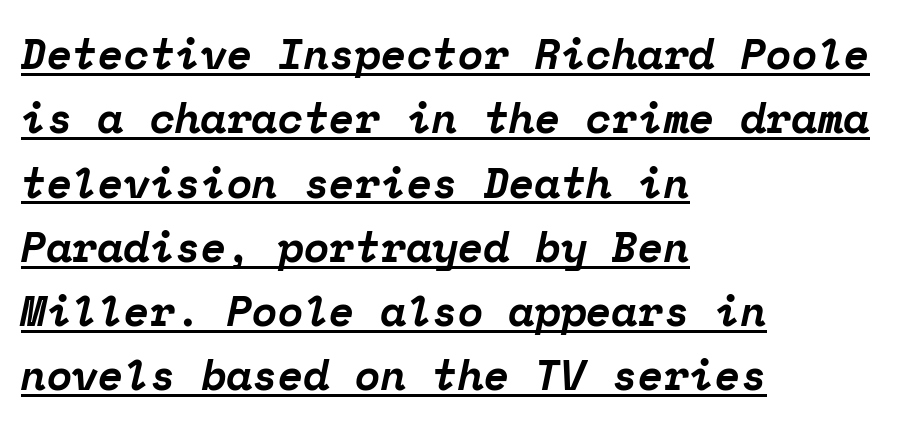
Q: Is the text bold? A: Yes.
Q: Is the text italic (slanted)? A: Yes, it leans right by about 12 degrees.
Q: Is the typeface a serif or a sans-serif typeface? A: Serif.
Q: Is the text underlined? A: Yes.
Q: How is the paragraph aligned? A: Left-aligned.
Q: Is the spacing between letters normal or unusually wide? A: Normal.
Q: Is the spacing between lines tight, normal or loose? A: Normal.
Q: Width (condensed, normal, or wide)? A: Normal.
Q: Stroke contrast? A: Low.
Q: x-height? A: Medium.
Q: Monospaced? A: Yes.
